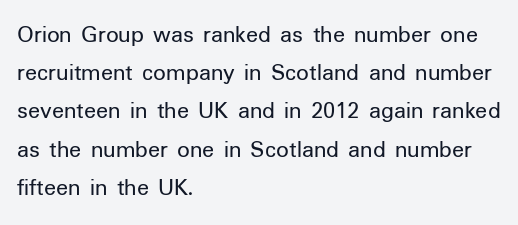
The image shows 25 px text type, upright; set left-aligned, normal line spacing (1.53x), normal letter spacing, not underlined.
